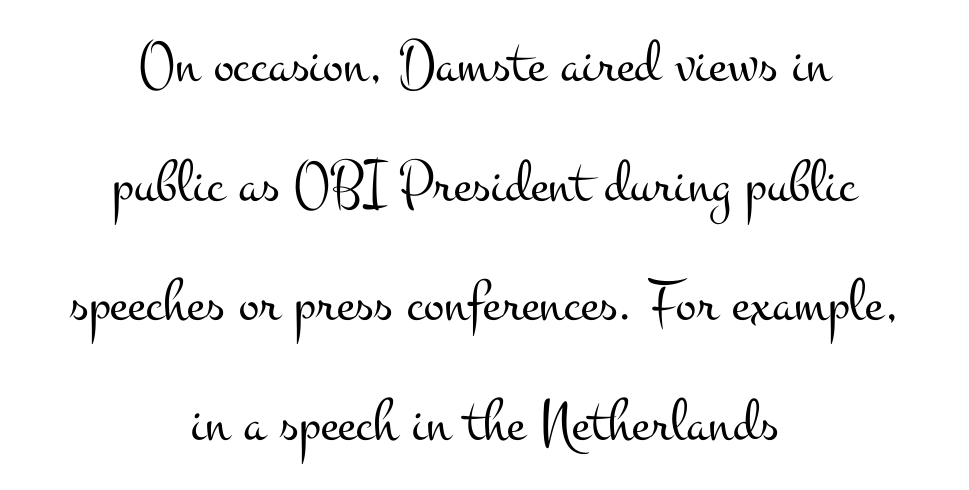
{"serif": "yes", "bold": "no", "weight": "light", "width": "wide", "stroke_contrast": "medium", "x_height": "small", "monospaced": "no", "underline": "no", "align": "center", "line_spacing": "loose", "line_spacing_ratio": 1.96, "letter_spacing": "normal", "letter_spacing_em": 0.0, "glyph_px": 61}
